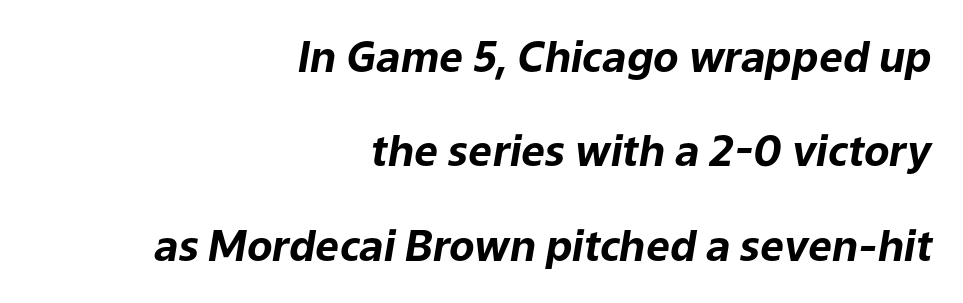
{"italic": "yes", "lean": "right", "slant_degrees": 9, "bold": "yes", "weight": "bold", "width": "normal", "stroke_contrast": "low", "x_height": "medium", "monospaced": "no", "underline": "no", "align": "right", "line_spacing": "loose", "line_spacing_ratio": 2.25, "letter_spacing": "normal", "letter_spacing_em": 0.0, "glyph_px": 42}
